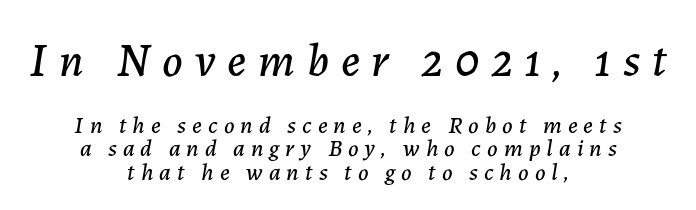
Q: Is the text italic (slanted)? A: Yes, it leans right by about 7 degrees.
Q: Is the text underlined? A: No.
Q: How is the paragraph aligned? A: Centered.
Q: Is the spacing between letters normal or unusually wide? A: Unusually wide.
Q: Is the spacing between lines tight, normal or loose? A: Tight.
Q: Which block of text is set in a larger size, the first (top) or the second (bottom)? A: The first (top) one.
Q: Width (condensed, normal, or wide)? A: Normal.
Q: Stroke contrast? A: Low.
Q: x-height? A: Medium.
Q: Monospaced? A: No.
